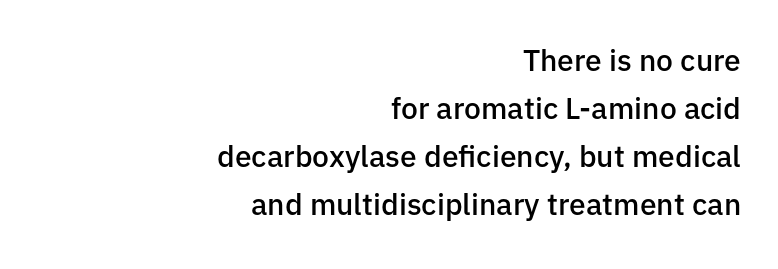
{"serif": "no", "italic": "no", "bold": "semi", "weight": "semibold", "width": "normal", "stroke_contrast": "low", "x_height": "medium", "monospaced": "no", "underline": "no", "align": "right", "line_spacing": "normal", "line_spacing_ratio": 1.6, "letter_spacing": "normal", "letter_spacing_em": 0.0, "glyph_px": 30}
